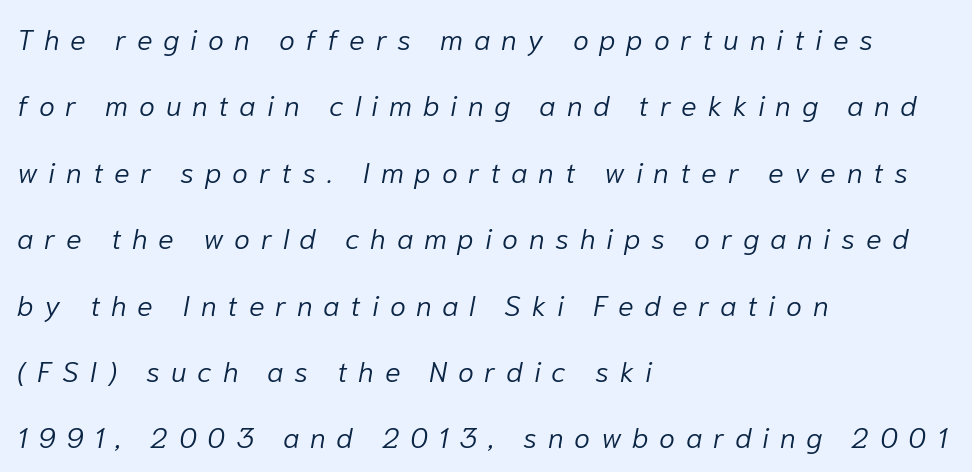
{"italic": "yes", "lean": "right", "slant_degrees": 10, "bold": "no", "weight": "light", "width": "normal", "stroke_contrast": "low", "x_height": "medium", "monospaced": "no", "underline": "no", "align": "left", "line_spacing": "loose", "line_spacing_ratio": 2.29, "letter_spacing": "wide", "letter_spacing_em": 0.37, "glyph_px": 29}
